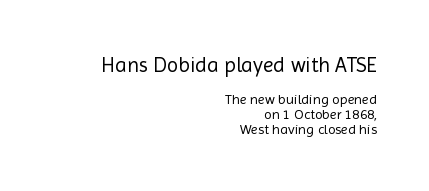
Alignment: flush right. Characters follow at the spacing the type designer built in. Vertical spacing — tight. The baseline area is clear. Between these two stacked blocks, the higher one wins on size.
